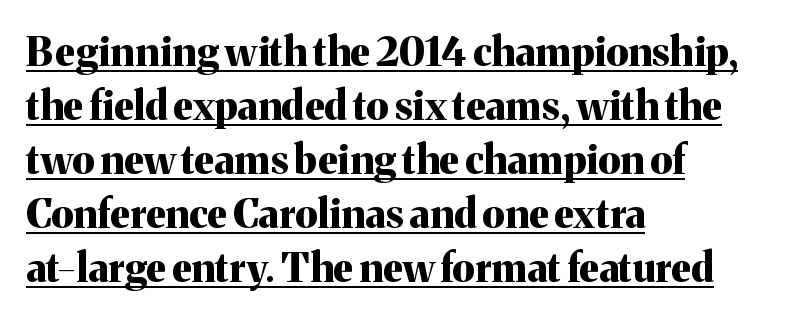
Typographically, this falls in the serif category. You could not count columns in this text — the font is proportionally spaced. Heft: maximum for text — a bold. Horizontally, the lines are justified to the leading edge only. Is there an underline? Yes — a line sits under the letters. Honestly, the row spacing looks completely unremarkable.
